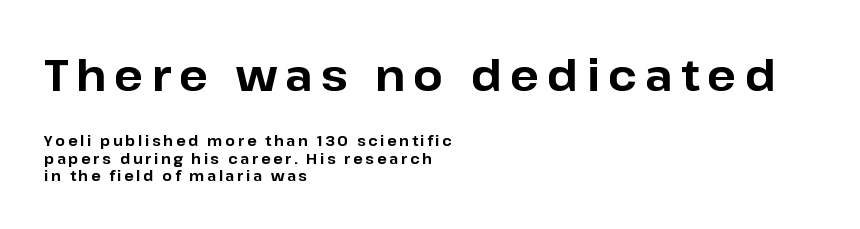
Line beginnings align vertically; line endings do not. Style check: upright. Check where the strokes stop: nothing finishes them off — pure sans. Glance below the letters and you will spot only blank space.
